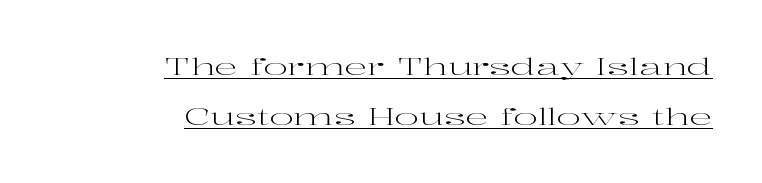
The image shows 23 px text type, upright; set right-aligned, loose line spacing (2.19x), normal letter spacing, underlined.
